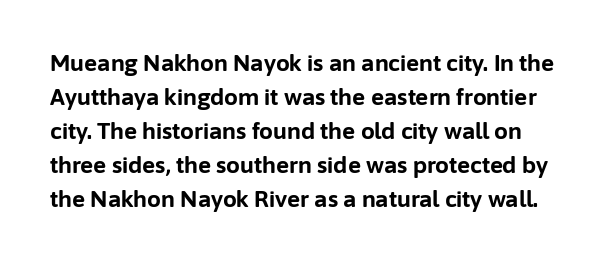
{"italic": "no", "bold": "yes", "underline": "no", "line_spacing": "normal", "line_spacing_ratio": 1.55, "letter_spacing": "normal", "letter_spacing_em": 0.0, "glyph_px": 22}
